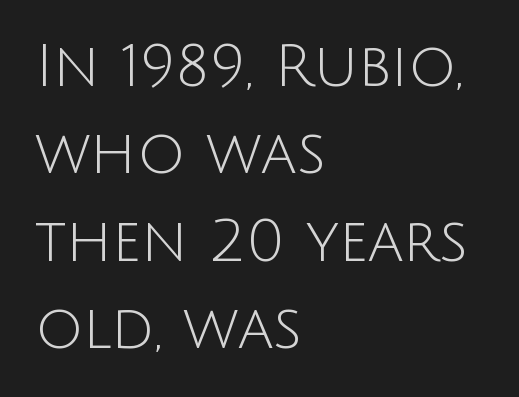
The image shows 59 px light sans-serif type, upright; set left-aligned, normal line spacing (1.48x), normal letter spacing, not underlined; low stroke contrast and a large x-height.
